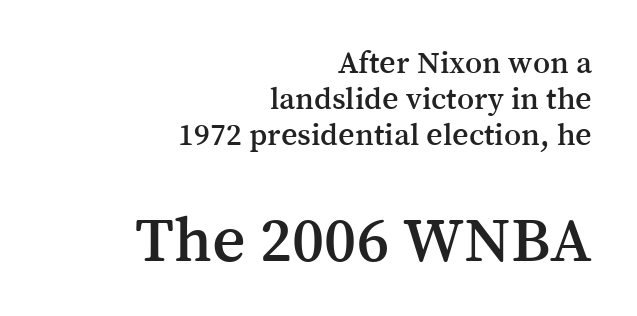
Q: Is the text italic (slanted)? A: No, it is upright.
Q: Is the typeface a serif or a sans-serif typeface? A: Serif.
Q: Is the text underlined? A: No.
Q: How is the paragraph aligned? A: Right-aligned.
Q: Is the spacing between letters normal or unusually wide? A: Normal.
Q: Is the spacing between lines tight, normal or loose? A: Tight.
Q: Which block of text is set in a larger size, the first (top) or the second (bottom)? A: The second (bottom) one.
Q: Width (condensed, normal, or wide)? A: Normal.
Q: Stroke contrast? A: Medium.
Q: x-height? A: Medium.
Q: Monospaced? A: No.
